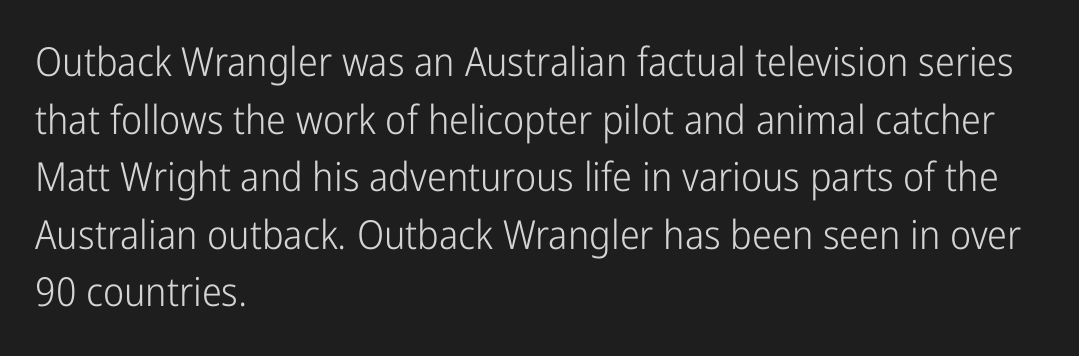
Q: Is the text bold? A: No.
Q: Is the text italic (slanted)? A: No, it is upright.
Q: Is the typeface a serif or a sans-serif typeface? A: Sans-serif.
Q: Is the text underlined? A: No.
Q: How is the paragraph aligned? A: Left-aligned.
Q: Is the spacing between letters normal or unusually wide? A: Normal.
Q: Is the spacing between lines tight, normal or loose? A: Normal.
Q: Width (condensed, normal, or wide)? A: Condensed.
Q: Stroke contrast? A: Low.
Q: x-height? A: Medium.
Q: Monospaced? A: No.
